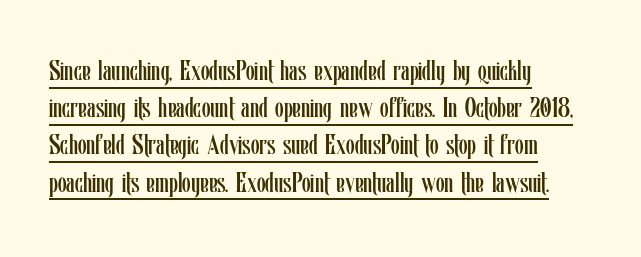
The image shows 28 px regular-weight, condensed type, upright; set left-aligned, normal line spacing (1.33x), normal letter spacing, underlined; low stroke contrast and a medium x-height.
